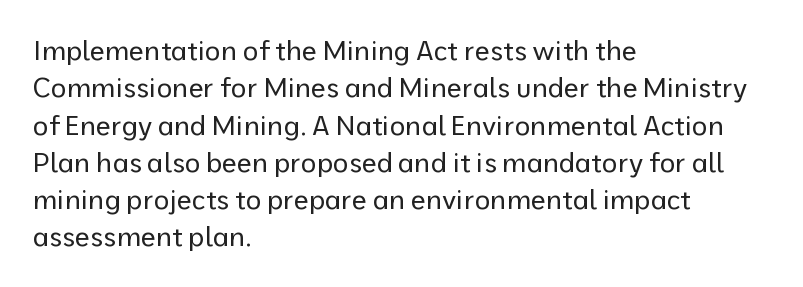
Interline gaps are of average width in this sample. Inter-character spacing is left at the font's built-in metrics. If you drew a line through each stem, it would be perfectly vertical. Words float on clear page, feet unadorned. Each line starts at the same left margin while the right side varies.
